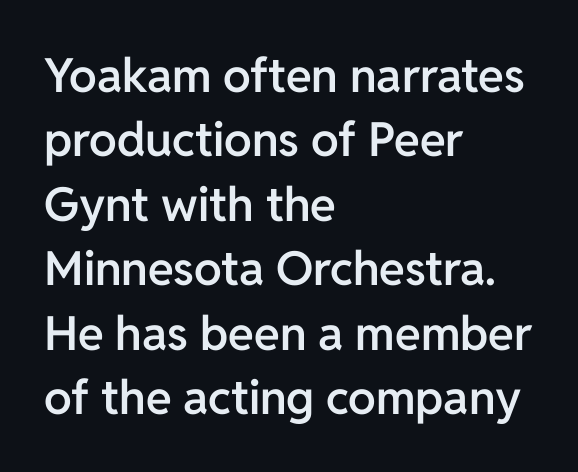
{"serif": "no", "italic": "no", "bold": "semi", "weight": "semibold", "width": "normal", "stroke_contrast": "low", "x_height": "medium", "monospaced": "no", "underline": "no", "align": "left", "line_spacing": "normal", "line_spacing_ratio": 1.37, "letter_spacing": "normal", "letter_spacing_em": 0.0, "glyph_px": 47}
